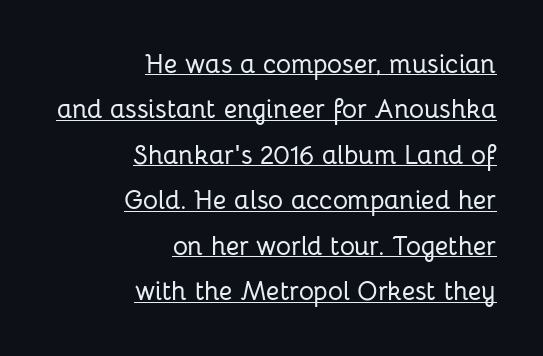
The image shows 26 px text type, upright; set right-aligned, line spacing 1.75x, normal letter spacing, underlined.
